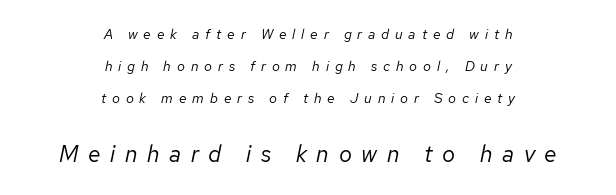
Honestly, the rows look like they've been pulled way apart. It's the slanting kind of type. Unbolded letterforms with no extra heft. Where is the straight margin? There isn't one; the lines are centered. Typesetter's note — lower block bumped up in size, upper block left smaller. Any mark beneath the type? The region is blank.
